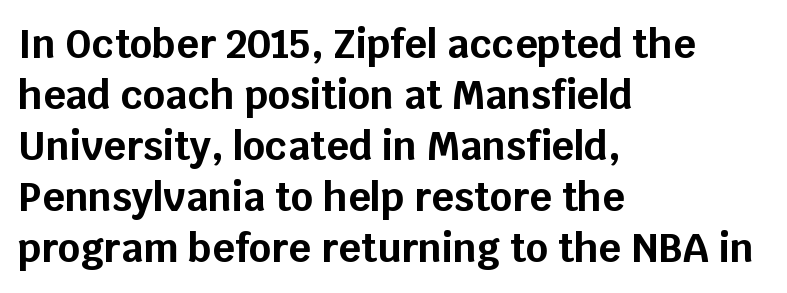
Q: Is the text bold? A: Yes.
Q: Is the text italic (slanted)? A: No, it is upright.
Q: Is the typeface a serif or a sans-serif typeface? A: Sans-serif.
Q: Is the text underlined? A: No.
Q: How is the paragraph aligned? A: Left-aligned.
Q: Is the spacing between letters normal or unusually wide? A: Normal.
Q: Is the spacing between lines tight, normal or loose? A: Normal.
Q: Width (condensed, normal, or wide)? A: Normal.
Q: Stroke contrast? A: Low.
Q: x-height? A: Large.
Q: Monospaced? A: No.
